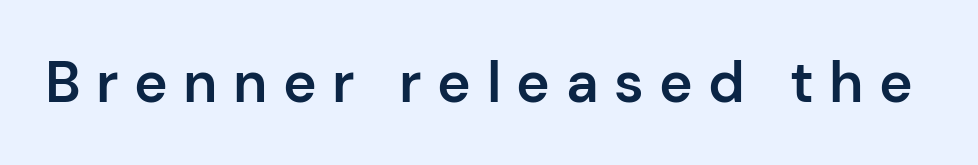
Q: Is the text bold? A: Semi-bold.
Q: Is the text italic (slanted)? A: No, it is upright.
Q: Is the typeface a serif or a sans-serif typeface? A: Sans-serif.
Q: Is the text underlined? A: No.
Q: Is the spacing between letters normal or unusually wide? A: Unusually wide.
Q: Width (condensed, normal, or wide)? A: Normal.
Q: Stroke contrast? A: Low.
Q: x-height? A: Medium.
Q: Monospaced? A: No.
